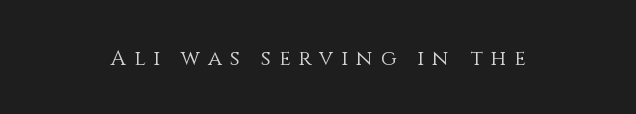
The image shows 21 px text type, upright; set unusually wide letter spacing (+0.38 em), not underlined.
